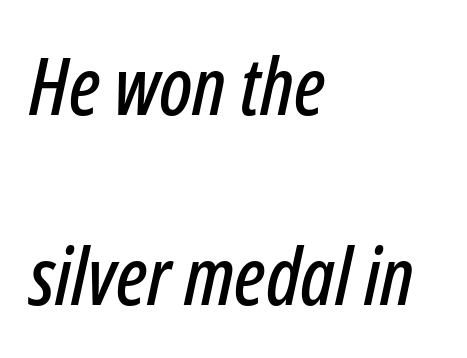
The image shows 80 px condensed type, italic (leaning right); set left-aligned, loose line spacing (2.37x), normal letter spacing, not underlined; low stroke contrast and a medium x-height.
